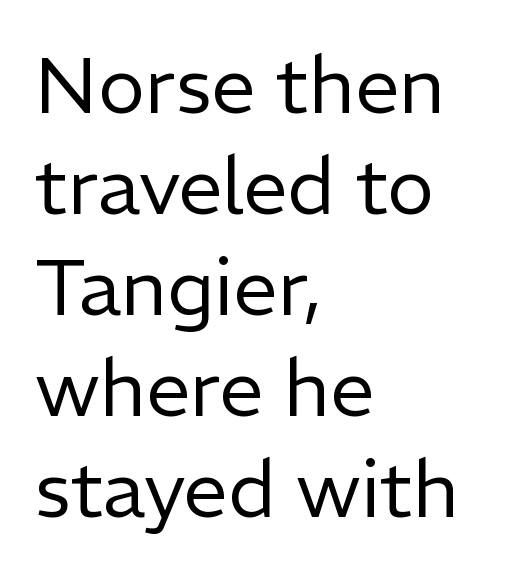
Q: Is the text bold? A: No.
Q: Is the text italic (slanted)? A: No, it is upright.
Q: Is the typeface a serif or a sans-serif typeface? A: Sans-serif.
Q: Is the text underlined? A: No.
Q: How is the paragraph aligned? A: Left-aligned.
Q: Is the spacing between letters normal or unusually wide? A: Normal.
Q: Is the spacing between lines tight, normal or loose? A: Normal.
Q: Width (condensed, normal, or wide)? A: Normal.
Q: Stroke contrast? A: Low.
Q: x-height? A: Medium.
Q: Monospaced? A: No.
